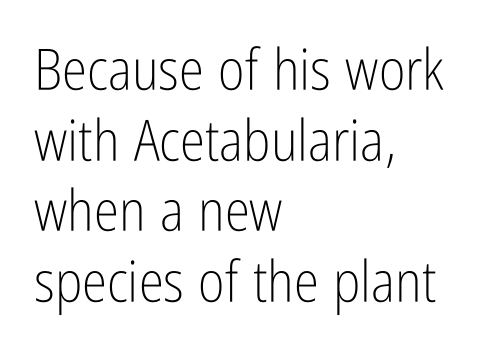
{"serif": "no", "italic": "no", "bold": "no", "weight": "light", "width": "condensed", "stroke_contrast": "low", "x_height": "medium", "monospaced": "no", "underline": "no", "align": "left", "line_spacing_ratio": 1.24, "letter_spacing": "normal", "letter_spacing_em": 0.0, "glyph_px": 57}
